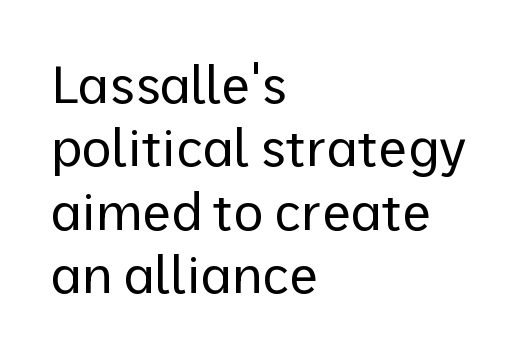
{"serif": "no", "italic": "no", "bold": "no", "weight": "regular", "width": "normal", "stroke_contrast": "low", "x_height": "medium", "monospaced": "no", "underline": "no", "align": "left", "line_spacing_ratio": 1.22, "letter_spacing": "normal", "letter_spacing_em": 0.0, "glyph_px": 52}
